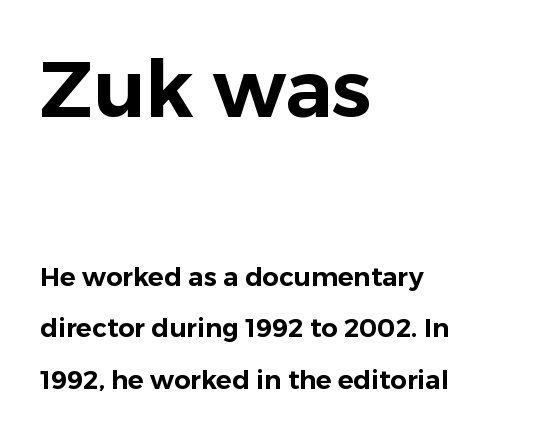
{"serif": "no", "italic": "no", "width": "normal", "stroke_contrast": "low", "x_height": "medium", "monospaced": "no", "underline": "no", "align": "left", "line_spacing": "loose", "line_spacing_ratio": 1.98, "letter_spacing": "normal", "letter_spacing_em": 0.0, "larger_block": "first", "size_ratio": 3.04, "glyph_px": 79}
